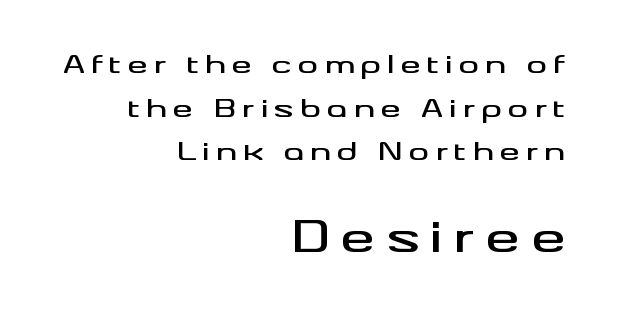
{"serif": "no", "italic": "no", "width": "wide", "stroke_contrast": "medium", "x_height": "small", "monospaced": "no", "underline": "no", "align": "right", "line_spacing_ratio": 1.75, "letter_spacing": "wide", "letter_spacing_em": 0.25, "larger_block": "second", "size_ratio": 1.72, "glyph_px": 43}
